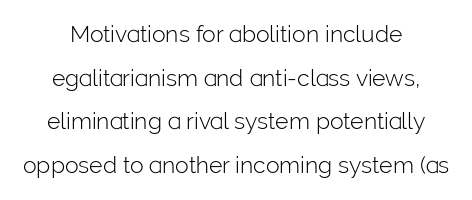
{"italic": "no", "bold": "no", "underline": "no", "line_spacing": "loose", "line_spacing_ratio": 1.9, "letter_spacing": "normal", "letter_spacing_em": 0.0, "glyph_px": 23}
